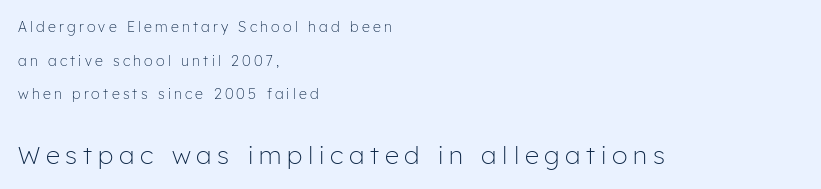
Nothing heavy about these letters — not bold at all. Type size steps up from the first block to the second. The compositor pushed each line to the left boundary. Italic: no, the glyphs are upright roman. Observe the wide spacing: letters keep a clear distance from each other. Vertical spacing — loose.
